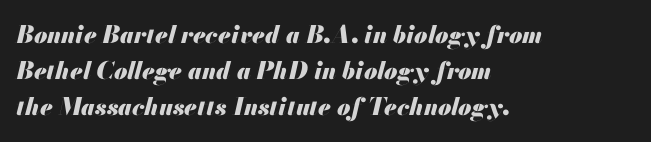
Q: Is the text bold? A: Yes.
Q: Is the text italic (slanted)? A: Yes, it leans right by about 13 degrees.
Q: Is the text underlined? A: No.
Q: How is the paragraph aligned? A: Left-aligned.
Q: Is the spacing between letters normal or unusually wide? A: Normal.
Q: Is the spacing between lines tight, normal or loose? A: Normal.
